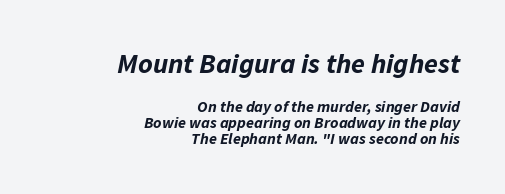
The paragraph has a hard right edge and a soft left edge. Caption: upper text group enlarged, lower text group reduced. Varying glyph widths throughout — classic text-font behaviour. Check under the words: just untouched page. The gaps between neighbouring characters are ordinary and unremarkable. In terms of leading, this rendering errs on the cramped side.
